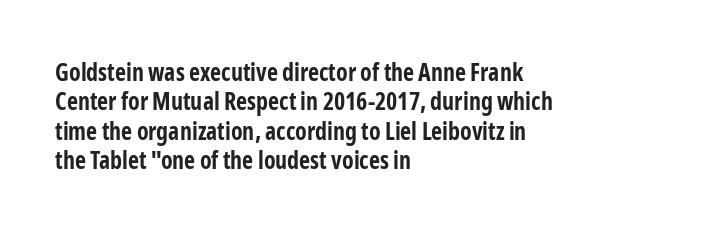
Q: Is the text bold? A: Yes.
Q: Is the text italic (slanted)? A: No, it is upright.
Q: Is the text underlined? A: No.
Q: How is the paragraph aligned? A: Left-aligned.
Q: Is the spacing between letters normal or unusually wide? A: Normal.
